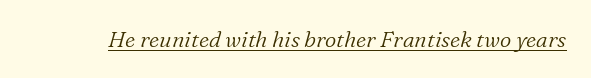
{"italic": "yes", "lean": "right", "slant_degrees": 16, "bold": "no", "underline": "yes", "letter_spacing": "normal", "letter_spacing_em": 0.0, "glyph_px": 22}
